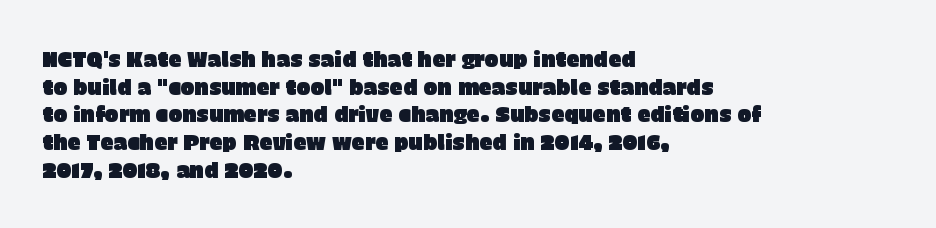
The image shows 21 px text type, upright; set left-aligned, normal line spacing (1.32x), normal letter spacing, not underlined.
